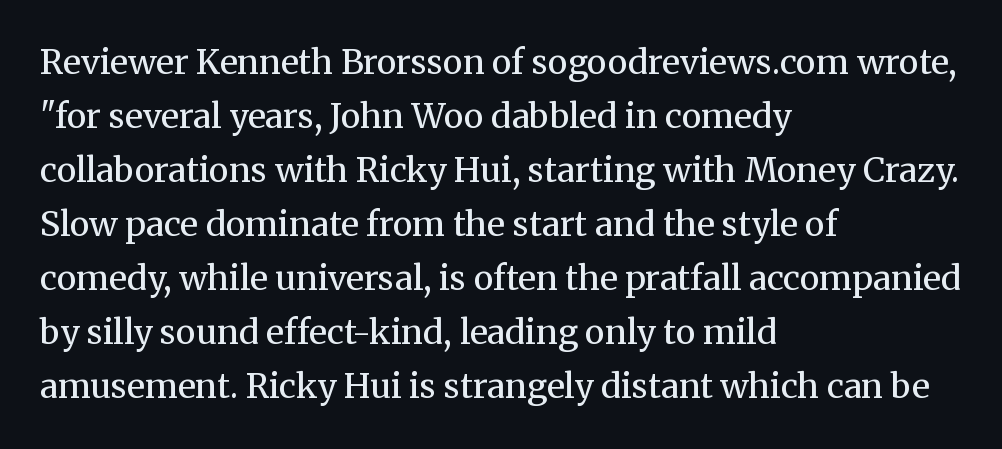
The image shows 34 px regular-weight serif type, upright; set left-aligned, normal line spacing (1.59x), normal letter spacing, not underlined; medium stroke contrast and a medium x-height.
